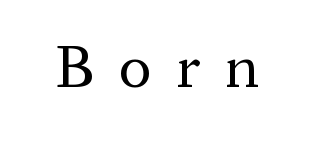
This is serif lettering, the kind often seen in printed books. Caption: face not bold, strokes unweighted. Just letters on the line, the space beneath them empty. Varying glyph widths throughout — classic text-font behaviour. The specimen reads as upright at a glance.
